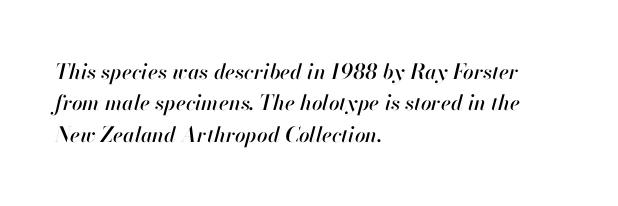
These lines sit exactly where default settings would place them. Visually the block forms a straight wall on the left and a jagged coastline on the right. Style check: oblique. Underline: absent. Does extra space separate the letters? No, they use regular spacing.
